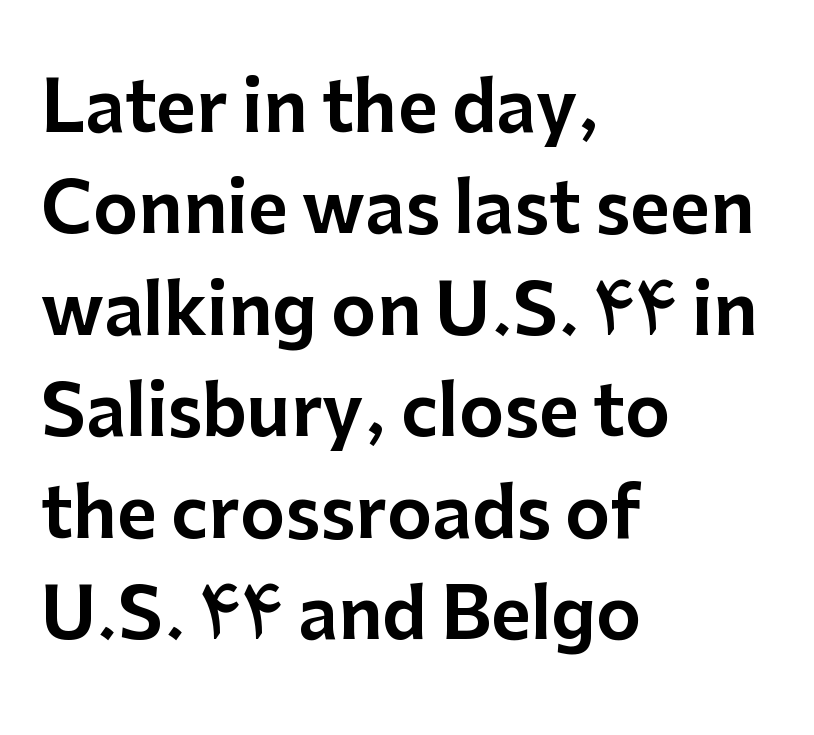
Q: Is the text italic (slanted)? A: No, it is upright.
Q: Is the typeface a serif or a sans-serif typeface? A: Sans-serif.
Q: Is the text underlined? A: No.
Q: How is the paragraph aligned? A: Left-aligned.
Q: Is the spacing between letters normal or unusually wide? A: Normal.
Q: Is the spacing between lines tight, normal or loose? A: Normal.
Q: Width (condensed, normal, or wide)? A: Normal.
Q: Stroke contrast? A: Low.
Q: x-height? A: Medium.
Q: Monospaced? A: No.
